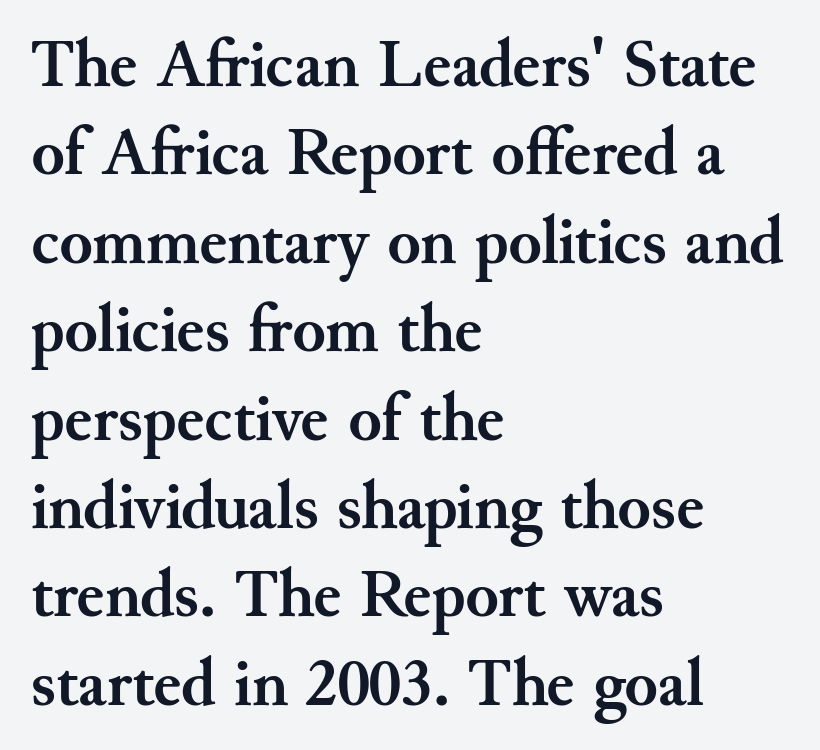
{"serif": "yes", "italic": "no", "bold": "yes", "weight": "semibold", "width": "normal", "stroke_contrast": "medium", "x_height": "small", "monospaced": "no", "underline": "no", "align": "left", "line_spacing": "normal", "line_spacing_ratio": 1.3, "letter_spacing": "normal", "letter_spacing_em": 0.0, "glyph_px": 68}
